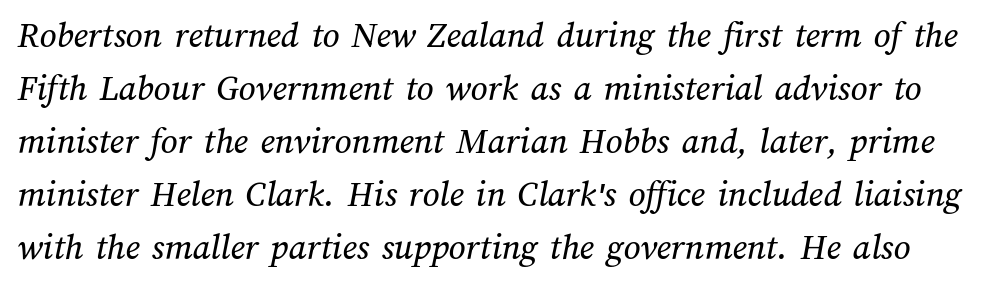
{"width": "normal", "stroke_contrast": "medium", "x_height": "medium", "monospaced": "no", "underline": "no", "line_spacing": "normal", "line_spacing_ratio": 1.43, "letter_spacing": "normal", "letter_spacing_em": 0.0, "glyph_px": 37}
